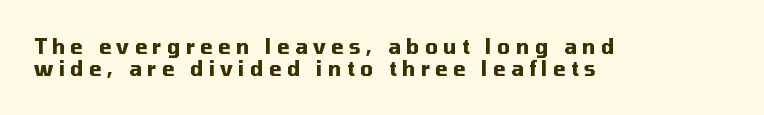
Q: Is the text bold? A: Yes.
Q: Is the text italic (slanted)? A: No, it is upright.
Q: Is the text underlined? A: No.
Q: How is the paragraph aligned? A: Left-aligned.
Q: Is the spacing between letters normal or unusually wide? A: Unusually wide.
Q: Is the spacing between lines tight, normal or loose? A: Tight.
